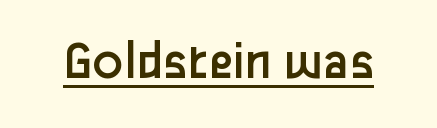
Each letter keeps its own natural width here, so spacing adapts to shape. The type family on display is of the sans-serif kind. Glyph-to-glyph distance matches everyday printed text. The font is comparable to plain body text, perhaps lighter. Characters remain perfectly vertical along every line.
